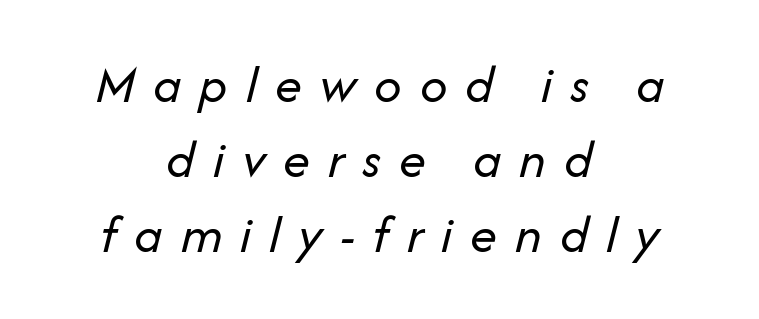
The cut favours lightness, reaching ordinary text weight at its darkest. Looking at the ascenders, they clearly lean. Rule under the text: the space is simply empty. The paragraph shown floats in the horizontal middle. Varying glyph widths throughout — classic text-font behaviour. The tracking jumps out immediately: characters are airy and widely separated.
